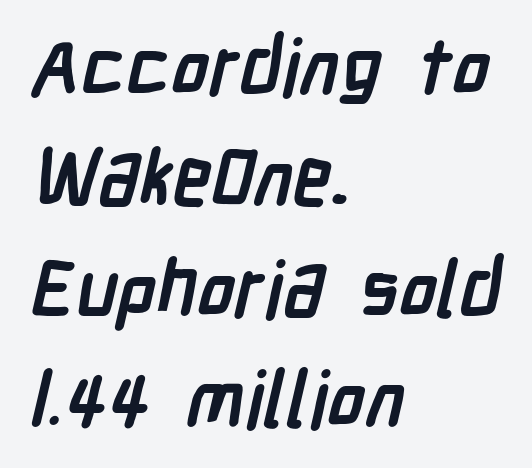
{"serif": "no", "bold": "yes", "weight": "semibold", "width": "condensed", "stroke_contrast": "low", "x_height": "medium", "monospaced": "no", "underline": "no", "align": "left", "line_spacing": "normal", "line_spacing_ratio": 1.42, "letter_spacing": "normal", "letter_spacing_em": 0.0, "glyph_px": 78}
